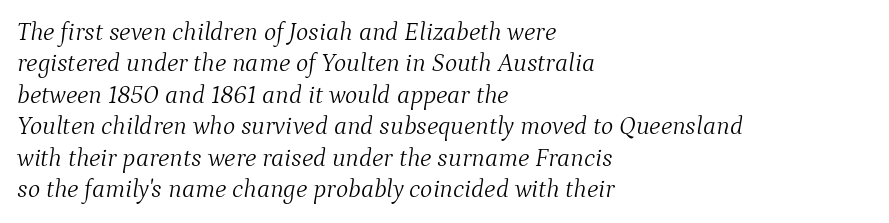
{"italic": "yes", "lean": "right", "slant_degrees": 9, "bold": "no", "underline": "no", "align": "left", "line_spacing_ratio": 1.21, "letter_spacing": "normal", "letter_spacing_em": 0.0, "glyph_px": 26}
